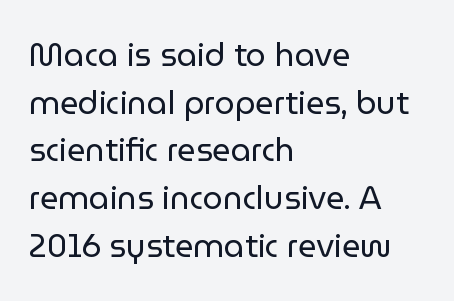
The image shows 32 px regular-weight sans-serif type, upright; set left-aligned, normal line spacing (1.49x), normal letter spacing, not underlined; low stroke contrast and a medium x-height.
